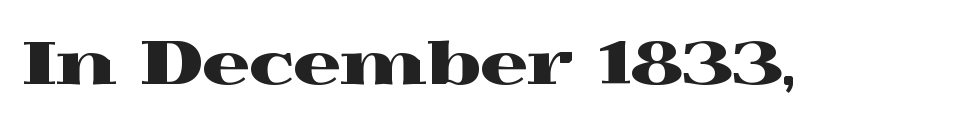
The image shows 59 px wide serif type, upright; set normal letter spacing, not underlined; a medium x-height.
